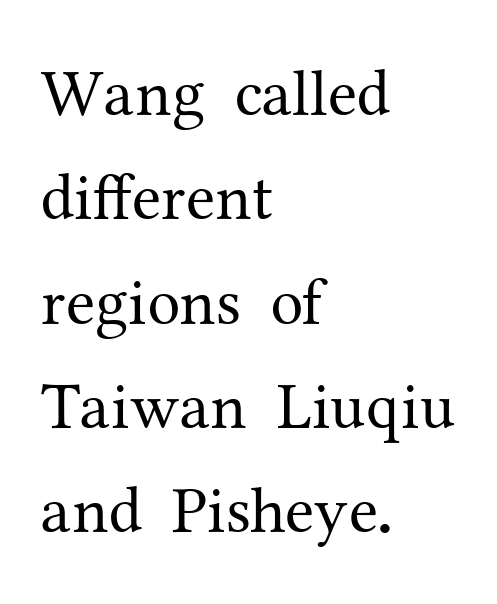
{"serif": "yes", "italic": "no", "bold": "no", "weight": "regular", "width": "normal", "stroke_contrast": "medium", "x_height": "medium", "monospaced": "no", "underline": "no", "align": "left", "line_spacing": "normal", "line_spacing_ratio": 1.58, "letter_spacing": "normal", "letter_spacing_em": 0.0, "glyph_px": 66}
